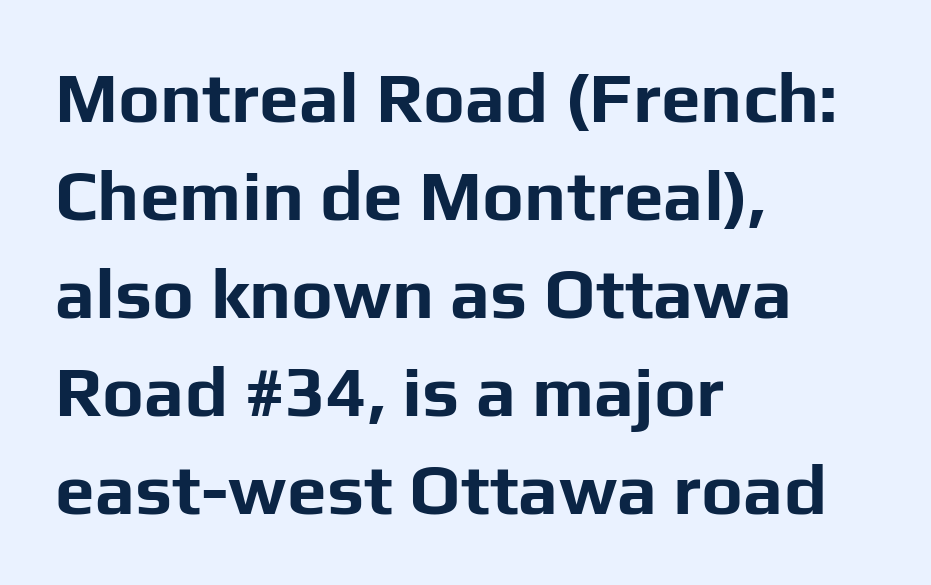
Posture: vertical. The rows are spaced the way most documents space them. Emphasis by weight is at full strength: bold. Which margin do the lines hug? The left one — the right edge is uneven. You could not count columns in this text — the font is proportionally spaced.
